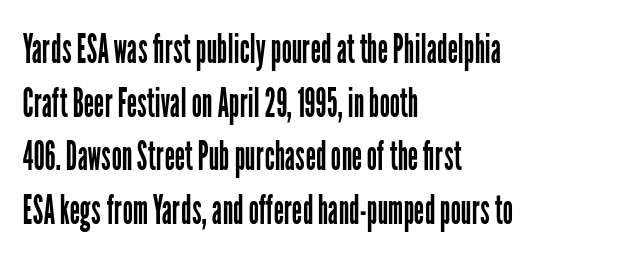
The image shows 41 px regular-weight, condensed sans-serif type, upright; set left-aligned, normal line spacing (1.31x), normal letter spacing, not underlined; low stroke contrast and a medium x-height.
